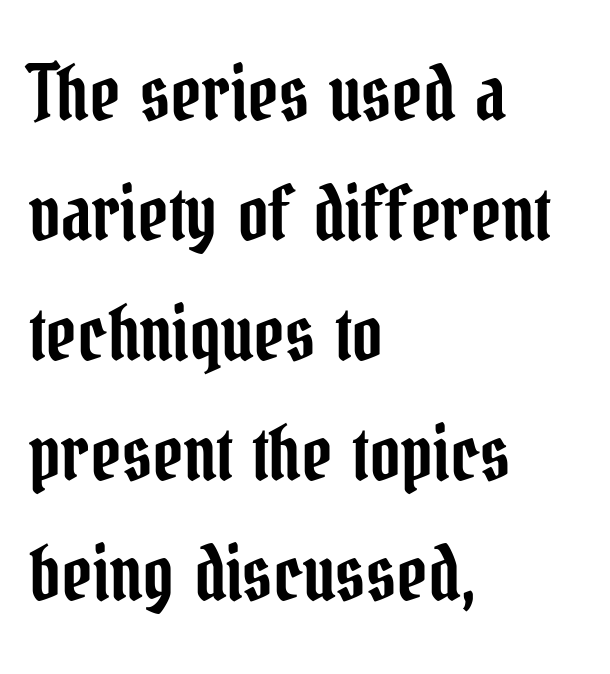
The image shows 75 px condensed serif type, upright; set left-aligned, normal line spacing (1.6x), normal letter spacing, not underlined; low stroke contrast and a medium x-height.
